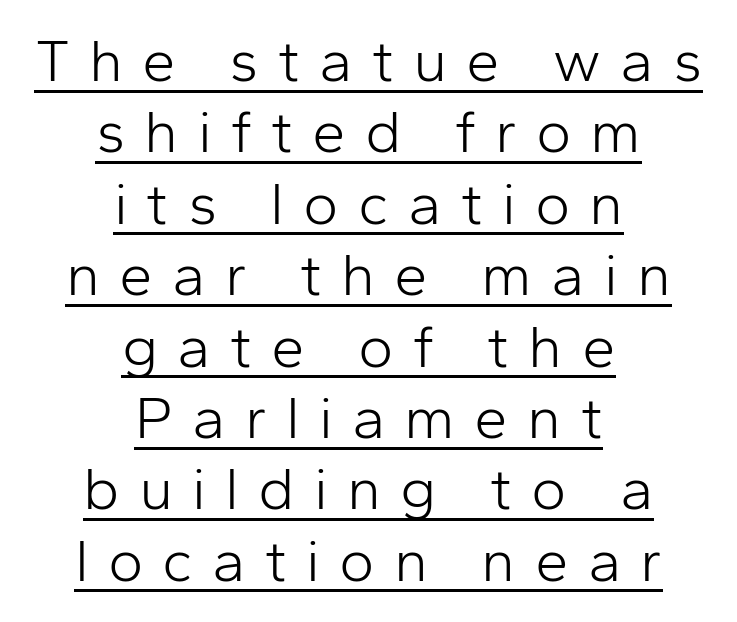
Q: Is the text bold? A: No.
Q: Is the text italic (slanted)? A: No, it is upright.
Q: Is the typeface a serif or a sans-serif typeface? A: Sans-serif.
Q: Is the text underlined? A: Yes.
Q: How is the paragraph aligned? A: Centered.
Q: Is the spacing between letters normal or unusually wide? A: Unusually wide.
Q: Width (condensed, normal, or wide)? A: Normal.
Q: Stroke contrast? A: Low.
Q: x-height? A: Medium.
Q: Monospaced? A: No.
